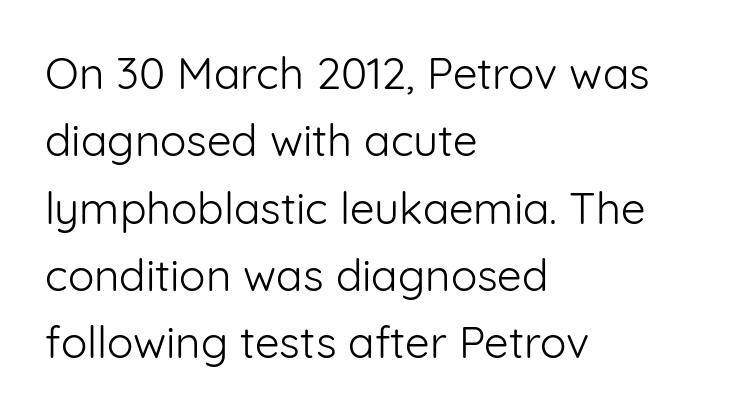
{"serif": "no", "italic": "no", "bold": "no", "weight": "light", "width": "normal", "stroke_contrast": "low", "x_height": "medium", "monospaced": "no", "underline": "no", "align": "left", "line_spacing": "normal", "line_spacing_ratio": 1.53, "letter_spacing": "normal", "letter_spacing_em": 0.0, "glyph_px": 44}
